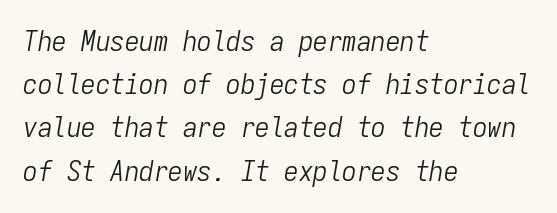
The image shows 29 px light, condensed type, italic (leaning right), monospaced; set left-aligned, normal line spacing (1.49x), normal letter spacing, not underlined; low stroke contrast and a medium x-height.
